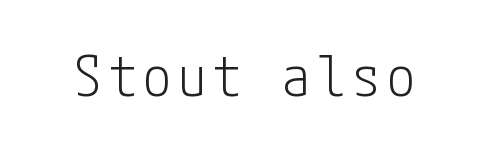
{"serif": "no", "italic": "no", "bold": "no", "weight": "light", "width": "condensed", "stroke_contrast": "low", "x_height": "medium", "underline": "no", "glyph_px": 57}
